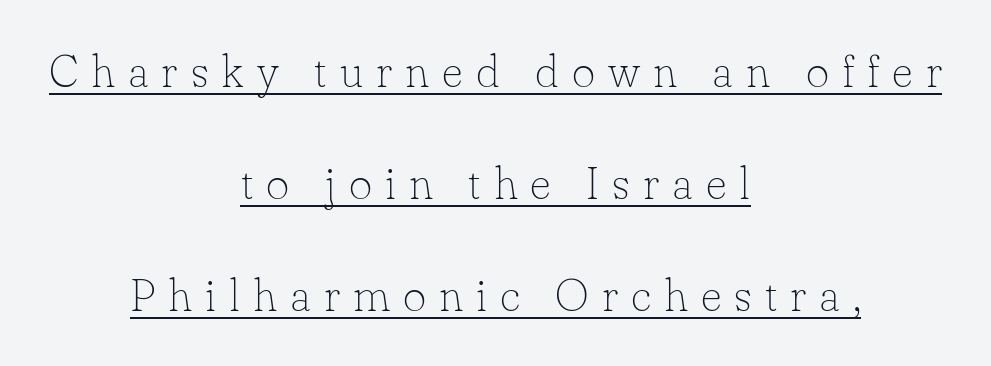
{"serif": "yes", "italic": "no", "bold": "no", "weight": "thin", "width": "normal", "stroke_contrast": "low", "x_height": "small", "monospaced": "no", "underline": "yes", "align": "center", "line_spacing": "loose", "line_spacing_ratio": 2.49, "letter_spacing": "wide", "letter_spacing_em": 0.29, "glyph_px": 45}
